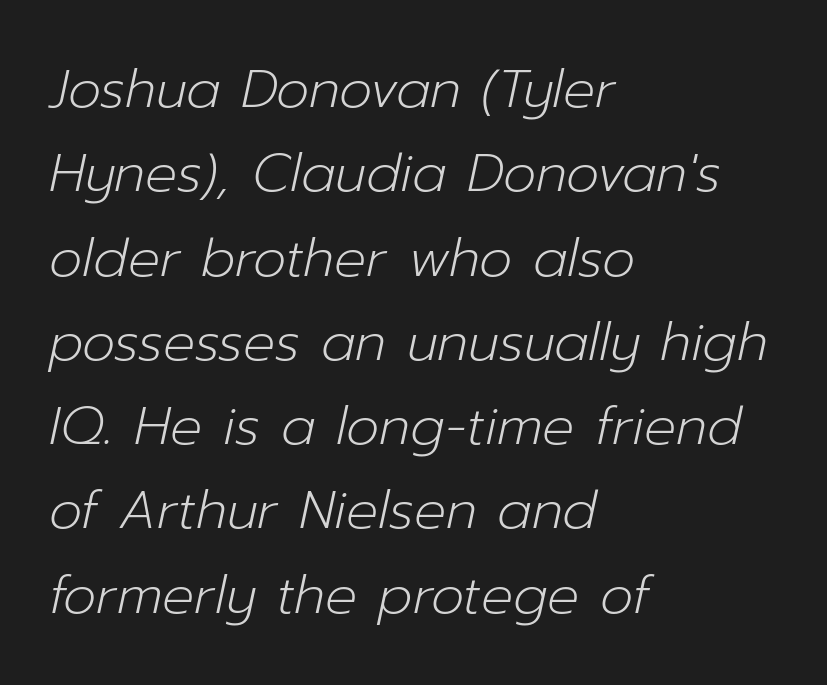
Descender tails drop into unmarked territory. Weight: in the light-to-regular range. Think of a printed novel: that variable character pitch is what you see here. Line starts are locked; line ends wander. Leading: standard.
